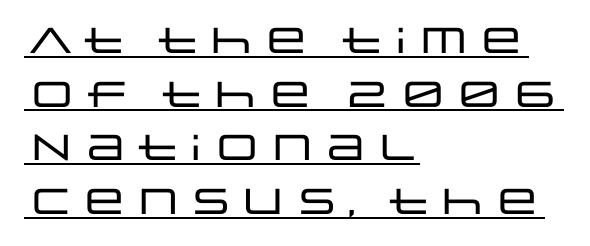
Q: Is the text italic (slanted)? A: No, it is upright.
Q: Is the typeface a serif or a sans-serif typeface? A: Sans-serif.
Q: Is the text underlined? A: Yes.
Q: How is the paragraph aligned? A: Left-aligned.
Q: Is the spacing between letters normal or unusually wide? A: Normal.
Q: Is the spacing between lines tight, normal or loose? A: Normal.
Q: Width (condensed, normal, or wide)? A: Wide.
Q: Stroke contrast? A: Low.
Q: x-height? A: Large.
Q: Monospaced? A: No.
